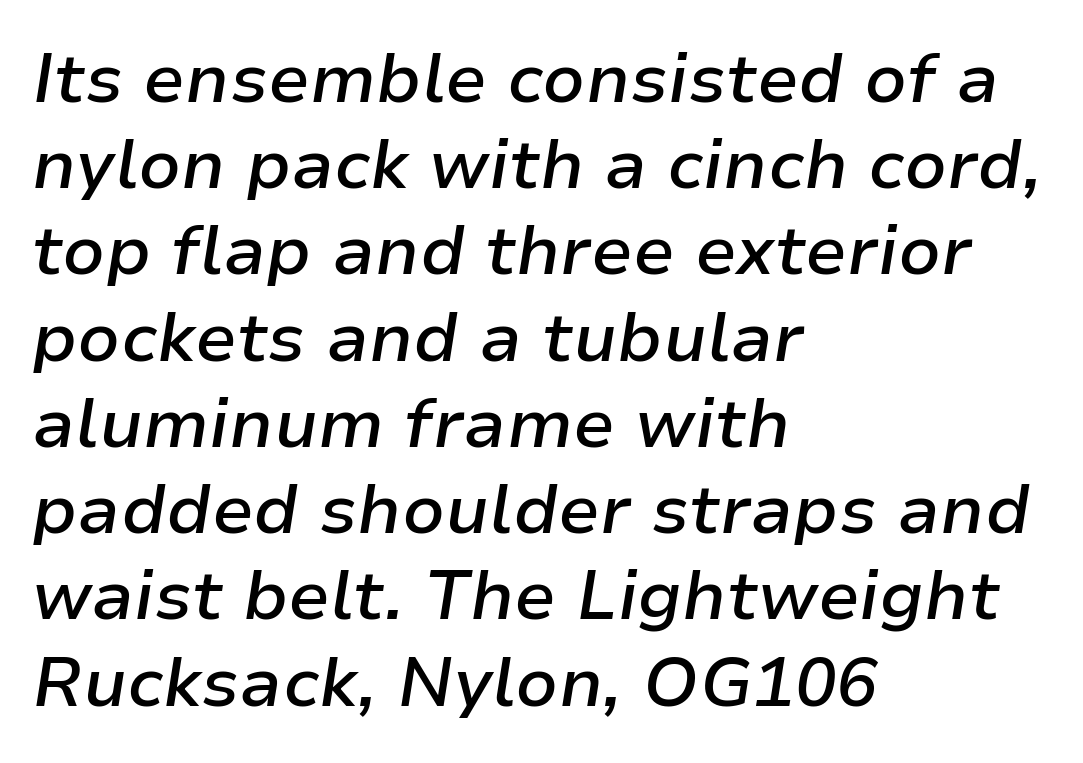
Q: Is the text bold? A: Semi-bold.
Q: Is the text italic (slanted)? A: Yes, it leans right by about 9 degrees.
Q: Is the text underlined? A: No.
Q: How is the paragraph aligned? A: Left-aligned.
Q: Is the spacing between letters normal or unusually wide? A: Normal.
Q: Is the spacing between lines tight, normal or loose? A: Normal.
Q: Width (condensed, normal, or wide)? A: Normal.
Q: Stroke contrast? A: Low.
Q: x-height? A: Medium.
Q: Monospaced? A: No.
